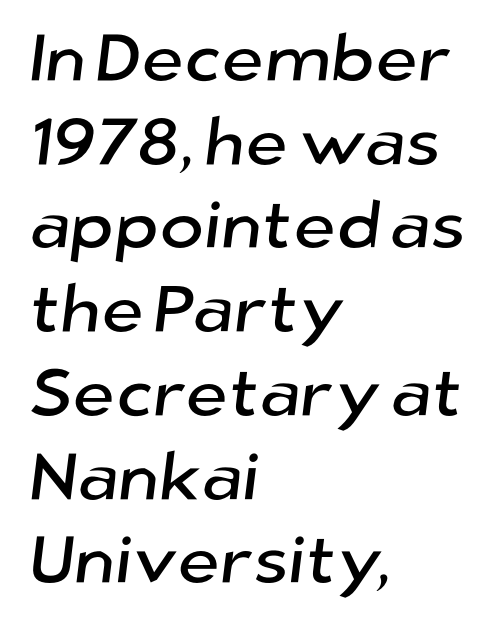
Q: Is the typeface a serif or a sans-serif typeface? A: Sans-serif.
Q: Is the text underlined? A: No.
Q: How is the paragraph aligned? A: Left-aligned.
Q: Is the spacing between letters normal or unusually wide? A: Normal.
Q: Is the spacing between lines tight, normal or loose? A: Normal.
Q: Width (condensed, normal, or wide)? A: Normal.
Q: Stroke contrast? A: Low.
Q: x-height? A: Medium.
Q: Monospaced? A: No.
